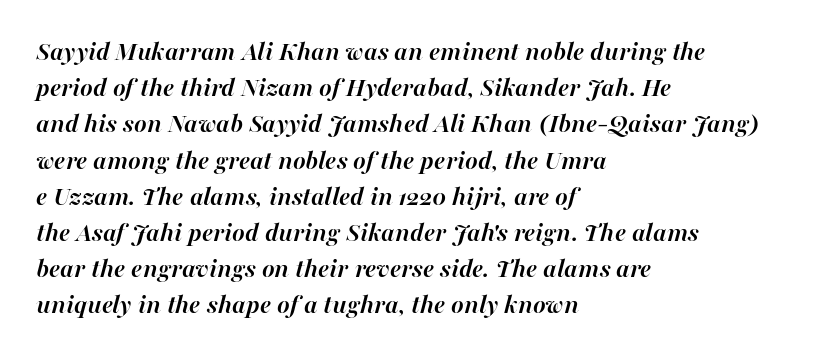
Notice how the passage keeps a crisp vertical edge on the left only. This is heavy type, rendered in bold. The space directly below the letters is spotless. Characters are canted at an angle relative to the baseline's perpendicular. Vertically, the passage feels balanced, rows spaced as you'd expect. There is no visible air inserted between adjacent glyphs.
